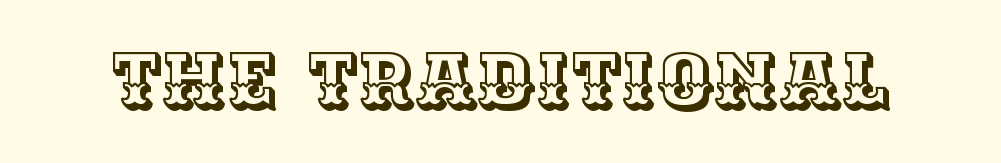
Does the lettering tilt? It doesn't — this is upright. Standard letterfit; no display-style spreading of the glyphs. Looks like regular typesetting: each glyph gets only the width it needs. Nobody drew a line under any word here.
